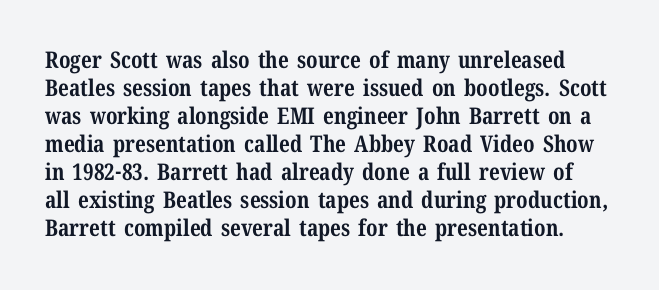
Q: Is the text bold? A: Yes.
Q: Is the text italic (slanted)? A: No, it is upright.
Q: Is the text underlined? A: No.
Q: Is the spacing between letters normal or unusually wide? A: Normal.
